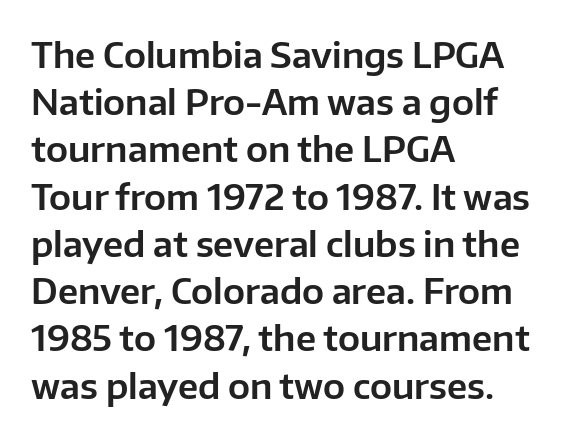
Q: Is the text italic (slanted)? A: No, it is upright.
Q: Is the typeface a serif or a sans-serif typeface? A: Sans-serif.
Q: Is the text underlined? A: No.
Q: How is the paragraph aligned? A: Left-aligned.
Q: Is the spacing between letters normal or unusually wide? A: Normal.
Q: Is the spacing between lines tight, normal or loose? A: Normal.
Q: Width (condensed, normal, or wide)? A: Normal.
Q: Stroke contrast? A: Low.
Q: x-height? A: Medium.
Q: Monospaced? A: No.
